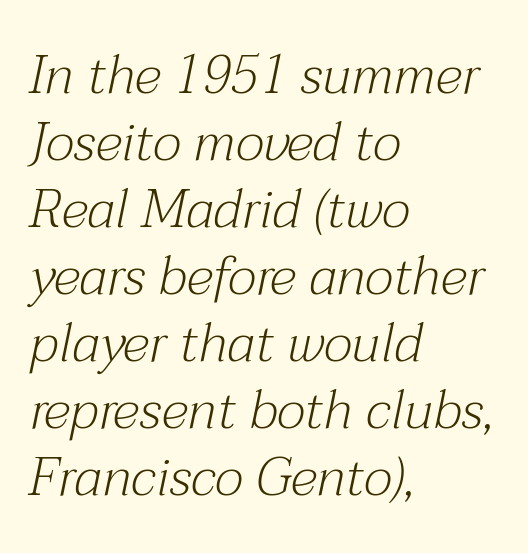
A typesetter would call this proportional, since set widths differ per character. Bare-footed words on every line. The face looks like a standard text weight, possibly lighter. Letterform terminals end in serifs throughout the passage. Reading down the block, your eye returns to a fixed left position each line. The face used here is rendered with its standard letterfit.
